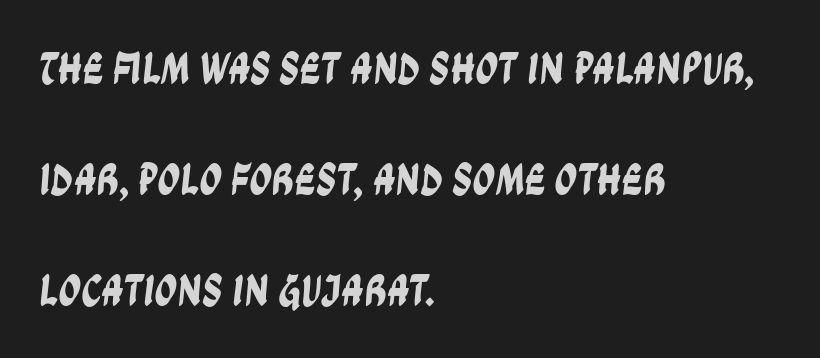
Q: Is the typeface a serif or a sans-serif typeface? A: Sans-serif.
Q: Is the text underlined? A: No.
Q: How is the paragraph aligned? A: Left-aligned.
Q: Is the spacing between letters normal or unusually wide? A: Normal.
Q: Is the spacing between lines tight, normal or loose? A: Loose.
Q: Width (condensed, normal, or wide)? A: Condensed.
Q: Stroke contrast? A: Low.
Q: x-height? A: Large.
Q: Monospaced? A: No.
